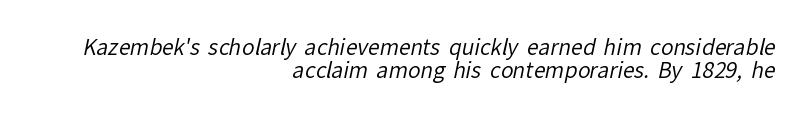
The space directly below the letters is spotless. The designer dialed line spacing down below the default. Where is the straight margin? On the right. Letter spacing: default. The cut favours lightness, reaching ordinary text weight at its darkest.
